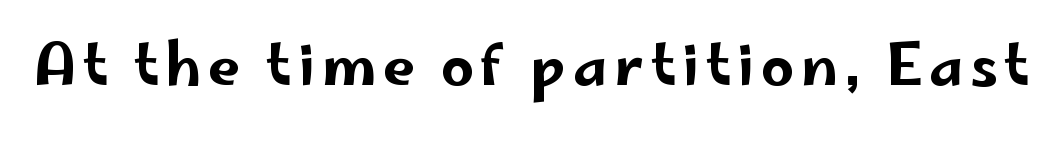
{"serif": "no", "italic": "no", "width": "wide", "stroke_contrast": "low", "x_height": "small", "monospaced": "no", "underline": "no", "glyph_px": 58}
